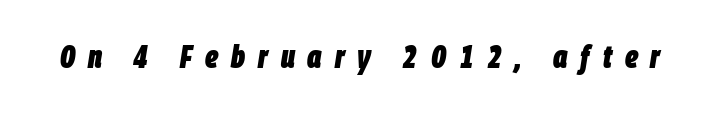
Compared with ordinary roman type, these characters are visibly tilted. Varying glyph widths throughout — classic text-font behaviour. Weight: bold. Just letters on the line, the space beneath them empty.
